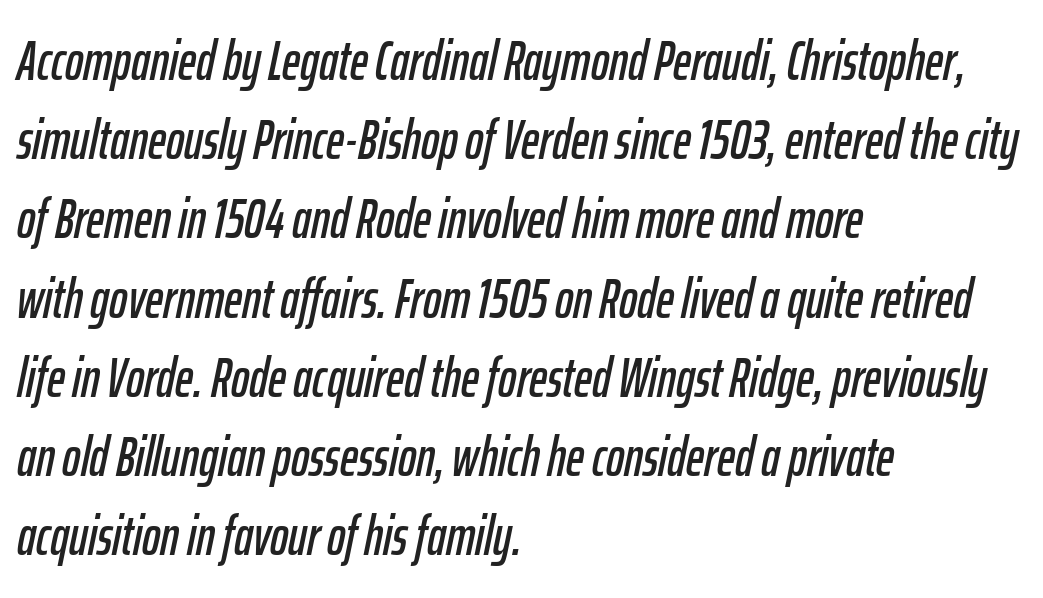
The rendering applies a slant to the glyphs. The letterforms sit shoulder to shoulder at normal distance. The foot of each line stays bare and open. The rendering uses a moderate line-height, typical for paragraphs. The rendering uses natural spacing where letterforms have individual widths. The rag falls on the right side of this text block.
